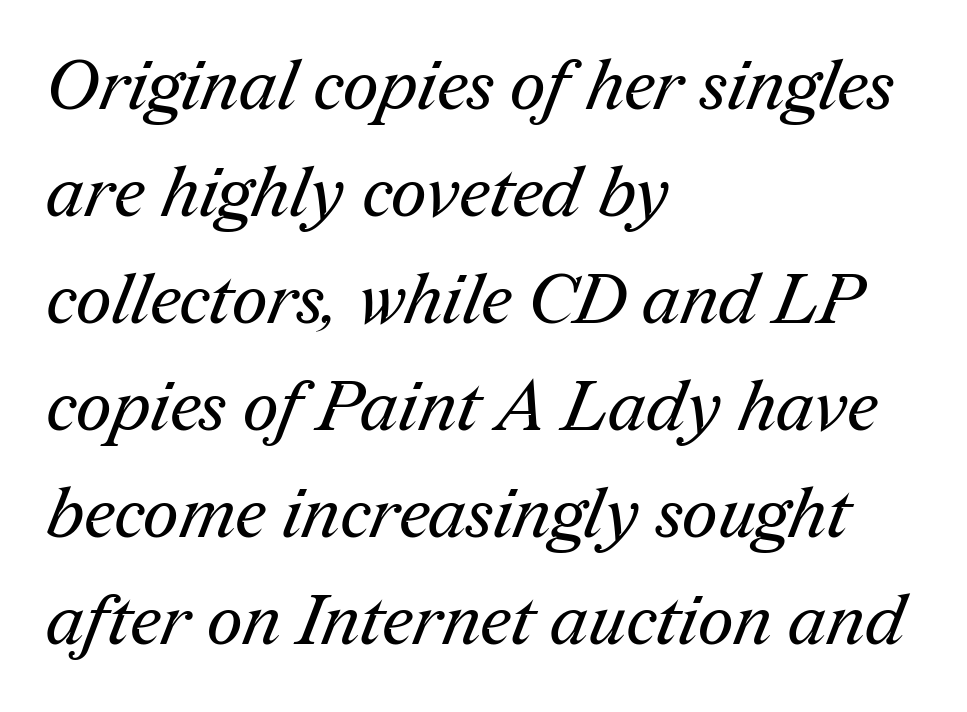
The horizontal fit of the characters is conventional and even. Look at the bottom of the vertical strokes: they flare into serifs here. Nothing heavy about these letters — not bold at all. The paragraph has a hard left edge and a soft right edge.
